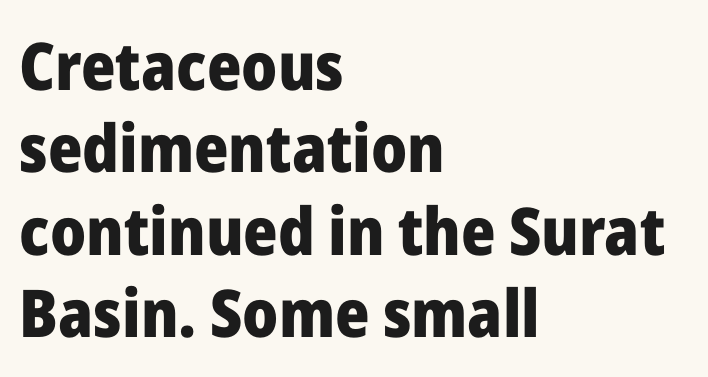
Q: Is the text bold? A: Yes.
Q: Is the text italic (slanted)? A: No, it is upright.
Q: Is the typeface a serif or a sans-serif typeface? A: Sans-serif.
Q: Is the text underlined? A: No.
Q: How is the paragraph aligned? A: Left-aligned.
Q: Is the spacing between letters normal or unusually wide? A: Normal.
Q: Is the spacing between lines tight, normal or loose? A: Normal.
Q: Width (condensed, normal, or wide)? A: Normal.
Q: Stroke contrast? A: Low.
Q: x-height? A: Medium.
Q: Monospaced? A: No.
